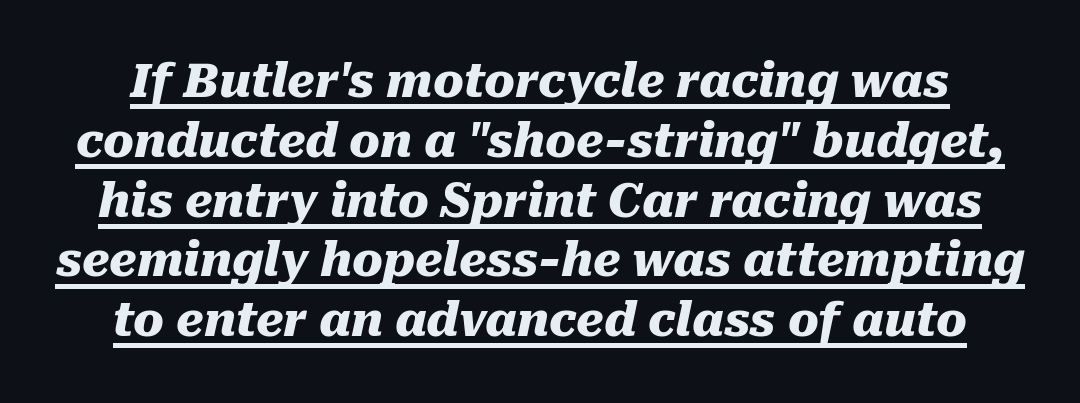
Q: Is the text bold? A: Yes.
Q: Is the text italic (slanted)? A: Yes, it leans right by about 10 degrees.
Q: Is the text underlined? A: Yes.
Q: Is the spacing between letters normal or unusually wide? A: Normal.
Q: Is the spacing between lines tight, normal or loose? A: Normal.
Q: Width (condensed, normal, or wide)? A: Normal.
Q: Stroke contrast? A: Medium.
Q: x-height? A: Medium.
Q: Monospaced? A: No.
